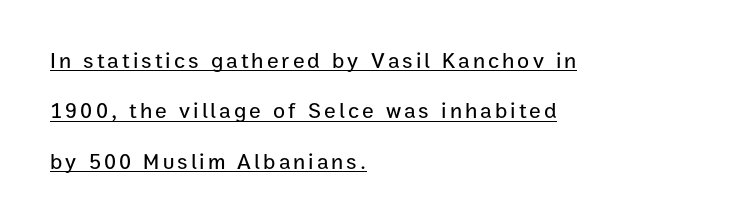
{"italic": "no", "underline": "yes", "align": "left", "line_spacing": "loose", "line_spacing_ratio": 2.29, "glyph_px": 22}
